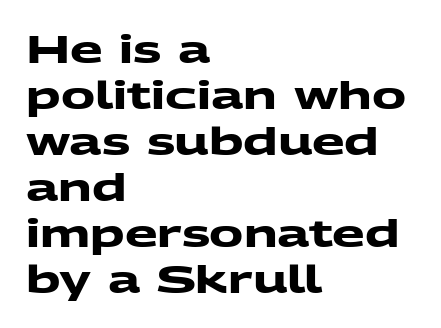
Q: Is the text bold? A: Yes.
Q: Is the typeface a serif or a sans-serif typeface? A: Sans-serif.
Q: Is the text underlined? A: No.
Q: How is the paragraph aligned? A: Left-aligned.
Q: Is the spacing between letters normal or unusually wide? A: Normal.
Q: Width (condensed, normal, or wide)? A: Wide.
Q: Stroke contrast? A: Medium.
Q: x-height? A: Medium.
Q: Monospaced? A: No.
